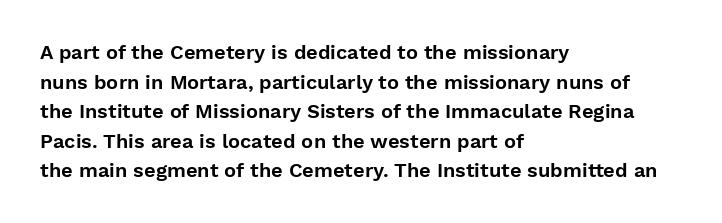
{"italic": "no", "underline": "no", "align": "left", "line_spacing": "normal", "line_spacing_ratio": 1.48, "letter_spacing": "normal", "letter_spacing_em": 0.0, "glyph_px": 20}
